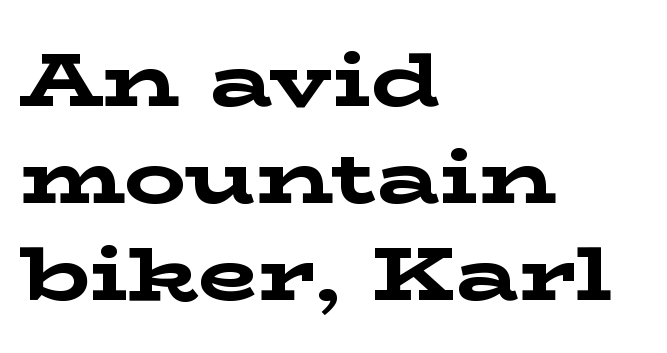
Notice how descenders clear the ascenders below comfortably — that's standard leading. The letters sit at their default tracking, neither squeezed nor spread. Is the block centered? No — it sits flush against the left margin. Examine the stroke ends and you'll spot serifs. Strong, thick strokes mark this as bold type. Do the characters align in a grid? No, the font is proportional.
